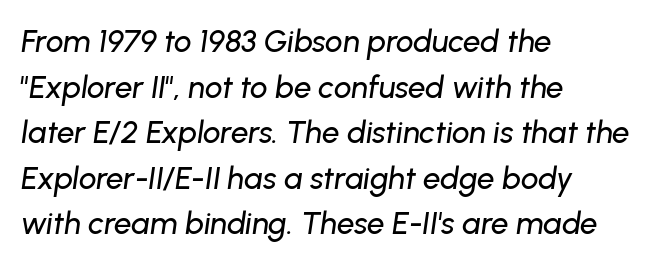
Does the leading feel generous? No, just average. Spacing between characters is what you'd get straight out of the box. Varying glyph widths throughout — classic text-font behaviour. Underlining? Definitely not there. Characters are canted at an angle relative to the baseline's perpendicular.
